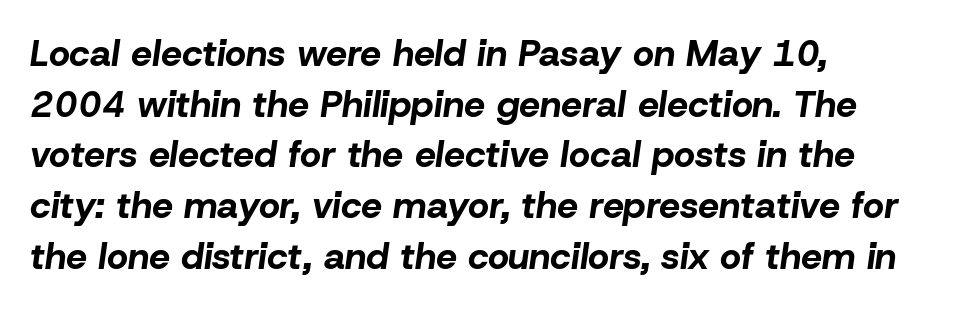
The baseline area is clear. Style check: oblique. Standard letterfit; no display-style spreading of the glyphs. A normal amount of white space separates one row of letters from the next. Note the varied advance widths — an 'i' is clearly narrower than an 'm'. Look at the stroke-to-counter ratio: heavy, a bold.
